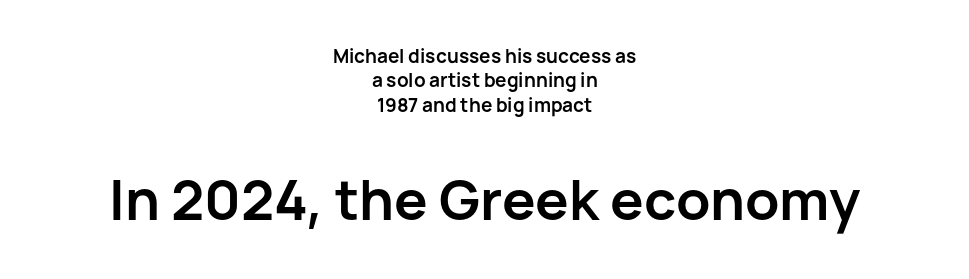
You could not count columns in this text — the font is proportionally spaced. The strokes are fattened all the way to bold. The letters stand straight up with perfectly vertical stems. The compositor balanced each line on the midline.
